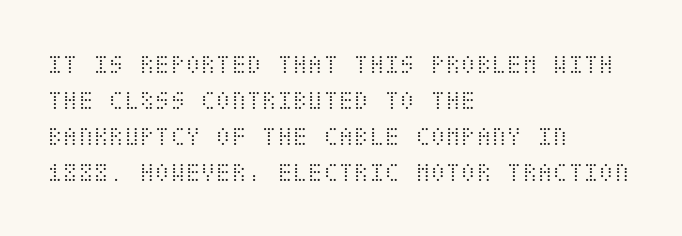
Unlike italic type, these characters show no tilt at all. The string is rendered with underlining switched off. Honestly, the letter spacing is just normal — you wouldn't notice it. Stroke mass is kept to a normal reading level or below. Leftover space on each line is placed entirely after the last word.
